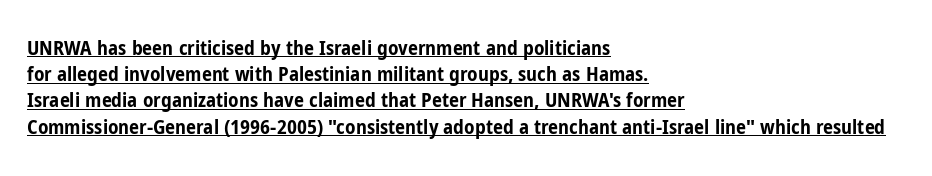
{"italic": "no", "bold": "yes", "underline": "yes", "align": "left", "line_spacing": "normal", "line_spacing_ratio": 1.31, "letter_spacing": "normal", "letter_spacing_em": 0.0, "glyph_px": 20}
